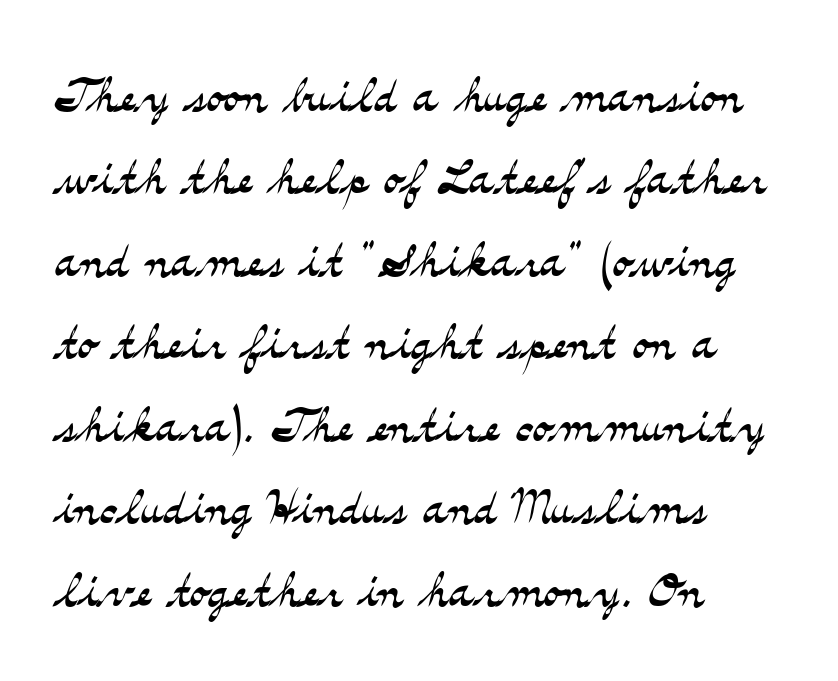
Students, observe: this is what conventionally led text looks like. Looks like regular typesetting: each glyph gets only the width it needs. Line beginnings align vertically; line endings do not. The letters look calm and open, with moderate or lighter stems. The typeface chosen for these lines features serifs.
